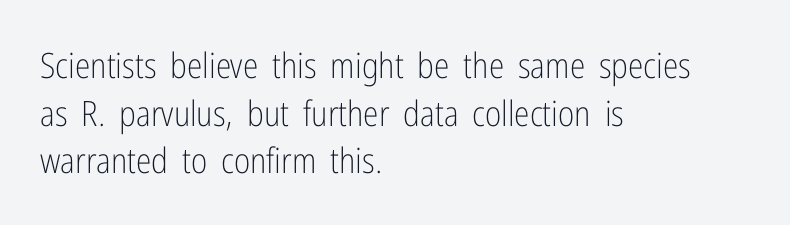
Q: Is the text bold? A: No.
Q: Is the text italic (slanted)? A: No, it is upright.
Q: Is the typeface a serif or a sans-serif typeface? A: Sans-serif.
Q: Is the text underlined? A: No.
Q: How is the paragraph aligned? A: Left-aligned.
Q: Is the spacing between letters normal or unusually wide? A: Normal.
Q: Is the spacing between lines tight, normal or loose? A: Normal.
Q: Width (condensed, normal, or wide)? A: Condensed.
Q: Stroke contrast? A: Low.
Q: x-height? A: Medium.
Q: Monospaced? A: No.
